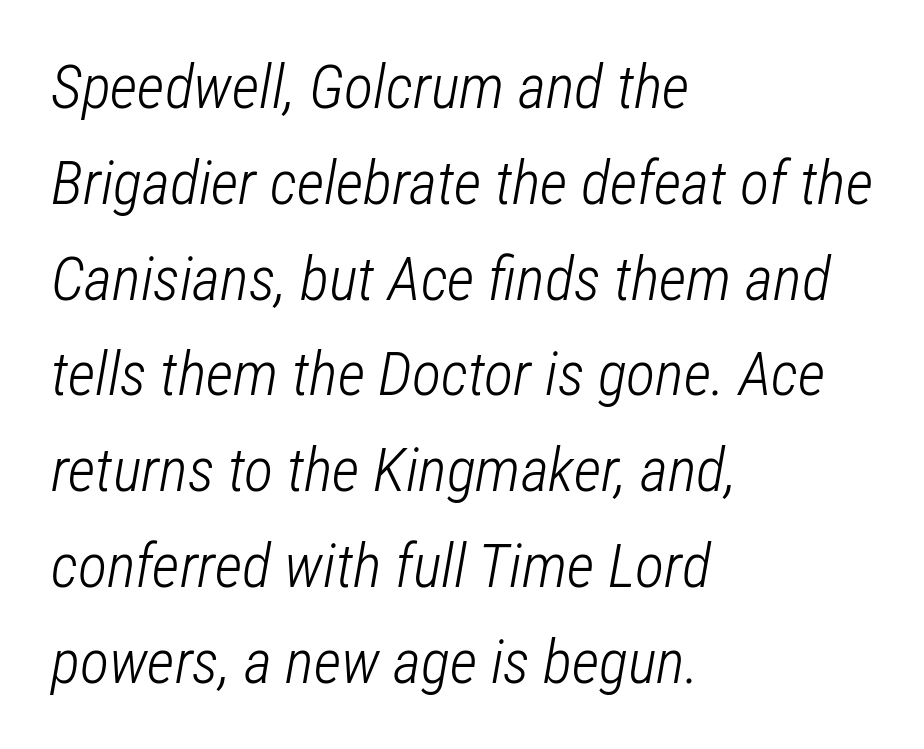
{"italic": "yes", "lean": "right", "slant_degrees": 12, "bold": "no", "weight": "light", "width": "condensed", "stroke_contrast": "low", "x_height": "medium", "monospaced": "no", "underline": "no", "align": "left", "line_spacing": "normal", "line_spacing_ratio": 1.57, "letter_spacing": "normal", "letter_spacing_em": 0.0, "glyph_px": 61}
